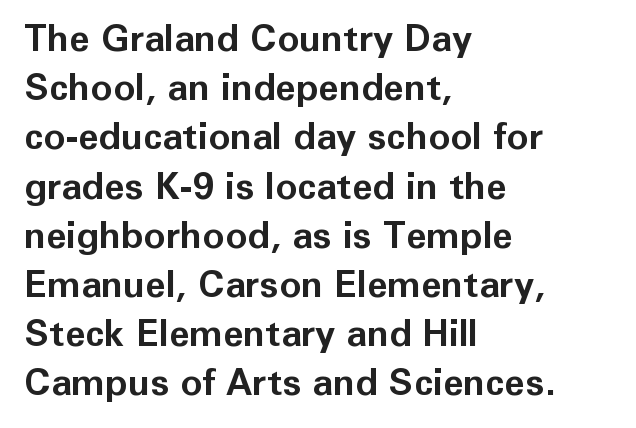
No italicization has been applied; the sample stays upright. What kind of face is this? One without serifs — a sans. Each glyph is drawn with heavy, bold strokes. Baseline-to-baseline distance is the conventional proportion of letter height. The zone under the glyphs is completely vacant.
